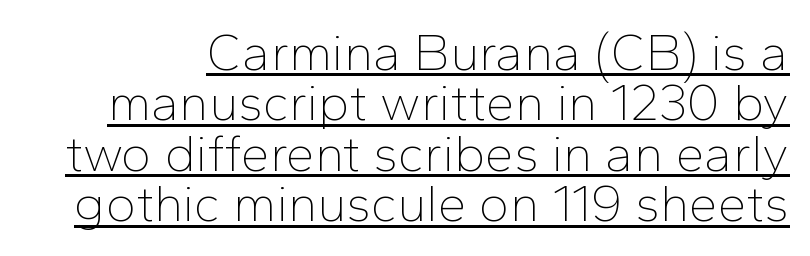
No extra ink here — the face is not bold. Designer's note — italics off, roman on. A sans-serif font was chosen for this passage. Baseline-to-baseline distance is barely more than the letter height.
